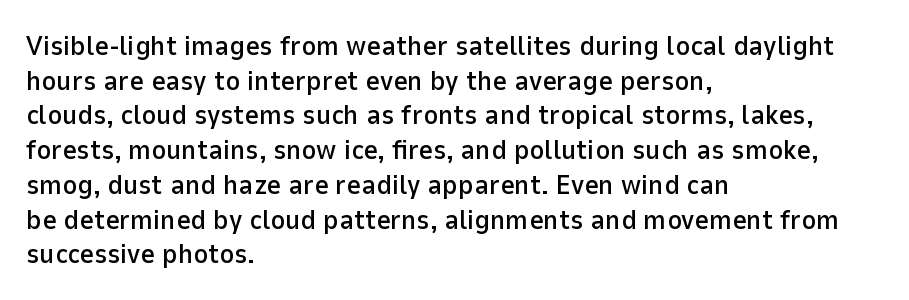
Q: Is the text italic (slanted)? A: No, it is upright.
Q: Is the typeface a serif or a sans-serif typeface? A: Sans-serif.
Q: Is the text underlined? A: No.
Q: How is the paragraph aligned? A: Left-aligned.
Q: Is the spacing between letters normal or unusually wide? A: Normal.
Q: Width (condensed, normal, or wide)? A: Normal.
Q: Stroke contrast? A: Low.
Q: x-height? A: Medium.
Q: Monospaced? A: No.
